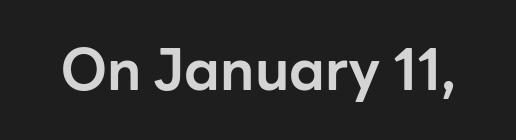
These lines carry a lot of weight — the face is fully bold. Plain, unruled lines of type. Spacing between characters is what you'd get straight out of the box. Style check: upright. These lines are rendered in a variable-pitch font. The typeface chosen for these lines omits serifs.
